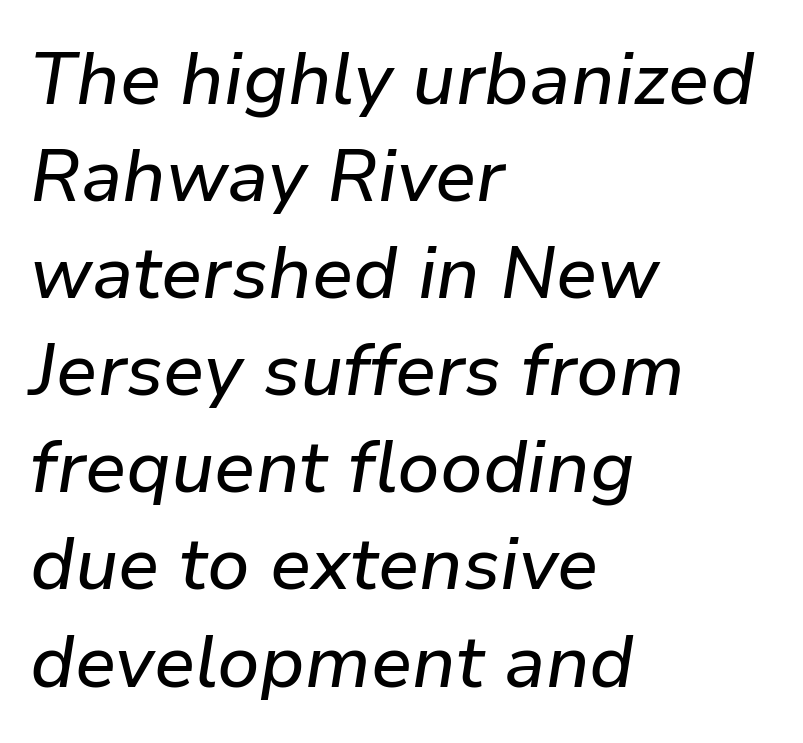
Q: Is the text italic (slanted)? A: Yes, it leans right by about 9 degrees.
Q: Is the text underlined? A: No.
Q: How is the paragraph aligned? A: Left-aligned.
Q: Is the spacing between letters normal or unusually wide? A: Normal.
Q: Is the spacing between lines tight, normal or loose? A: Normal.
Q: Width (condensed, normal, or wide)? A: Normal.
Q: Stroke contrast? A: Low.
Q: x-height? A: Medium.
Q: Monospaced? A: No.
